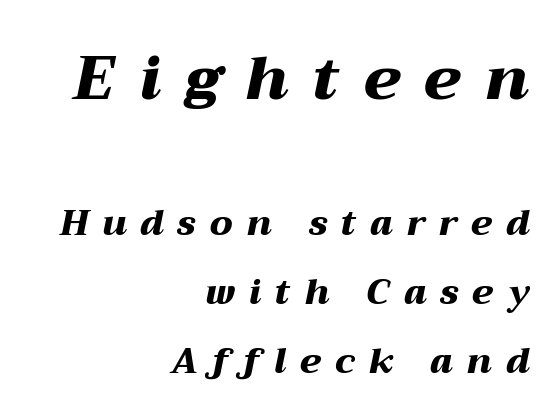
{"italic": "yes", "lean": "right", "slant_degrees": 12, "bold": "yes", "weight": "heavy", "width": "wide", "stroke_contrast": "medium", "x_height": "medium", "monospaced": "no", "underline": "no", "align": "right", "line_spacing": "loose", "line_spacing_ratio": 1.96, "letter_spacing": "wide", "letter_spacing_em": 0.4, "larger_block": "first", "size_ratio": 1.74, "glyph_px": 61}
